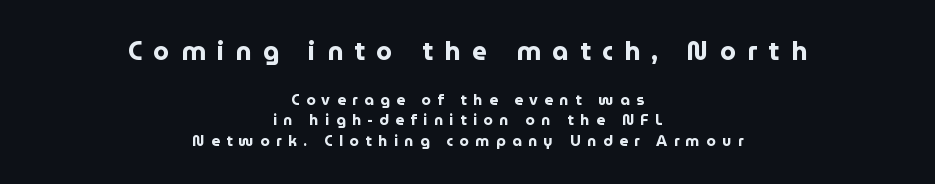
Q: Is the text bold? A: Yes.
Q: Is the text italic (slanted)? A: No, it is upright.
Q: Is the text underlined? A: No.
Q: How is the paragraph aligned? A: Centered.
Q: Is the spacing between letters normal or unusually wide? A: Unusually wide.
Q: Is the spacing between lines tight, normal or loose? A: Normal.
Q: Which block of text is set in a larger size, the first (top) or the second (bottom)? A: The first (top) one.
